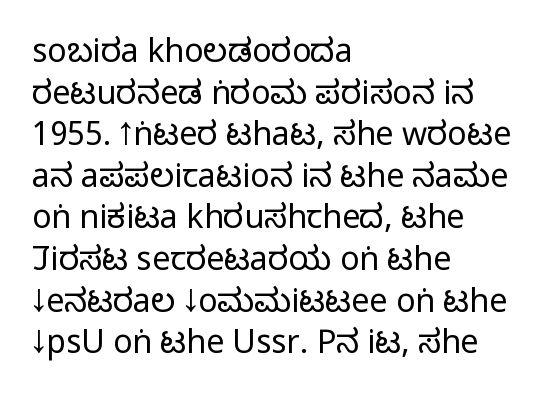
Rule under the text: the space is simply empty. What kind of face is this? One without serifs — a sans. Line starts are locked; line ends wander. Vertical spacing — default. This rendering leaves character spacing at its baseline value.
